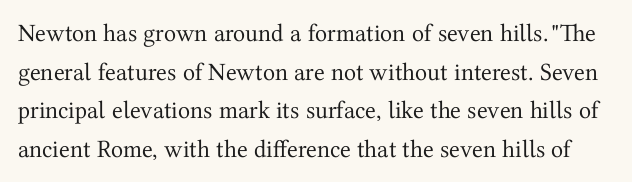
Q: Is the text bold? A: No.
Q: Is the text italic (slanted)? A: No, it is upright.
Q: Is the text underlined? A: No.
Q: Is the spacing between letters normal or unusually wide? A: Normal.
Q: Is the spacing between lines tight, normal or loose? A: Normal.
